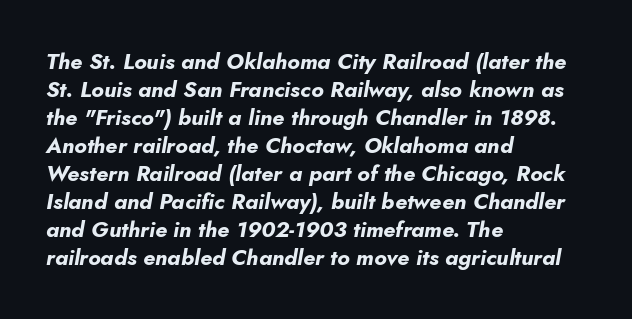
{"italic": "yes", "lean": "right", "slant_degrees": 10, "bold": "yes", "underline": "no", "align": "left", "line_spacing": "normal", "line_spacing_ratio": 1.27, "letter_spacing": "normal", "letter_spacing_em": 0.0, "glyph_px": 22}
